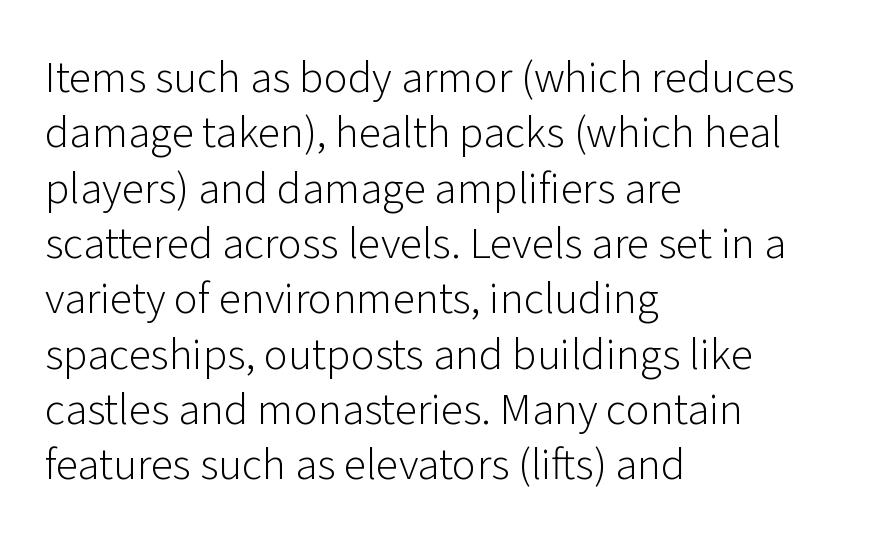
The image shows 45 px light sans-serif type, upright; set left-aligned, line spacing 1.23x, normal letter spacing, not underlined; low stroke contrast and a medium x-height.
